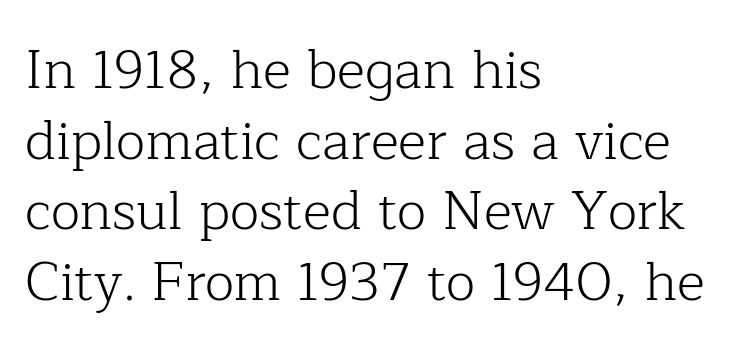
{"serif": "yes", "italic": "no", "bold": "no", "weight": "light", "width": "normal", "stroke_contrast": "low", "x_height": "medium", "monospaced": "no", "underline": "no", "align": "left", "line_spacing": "normal", "line_spacing_ratio": 1.31, "letter_spacing": "normal", "letter_spacing_em": 0.0, "glyph_px": 54}
